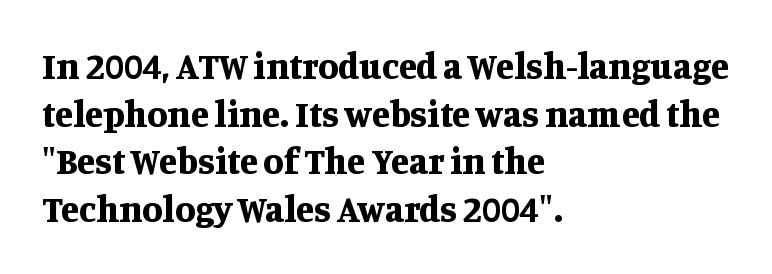
The image shows 37 px bold serif type, upright; set left-aligned, normal line spacing (1.29x), normal letter spacing, not underlined; medium stroke contrast and a large x-height.
